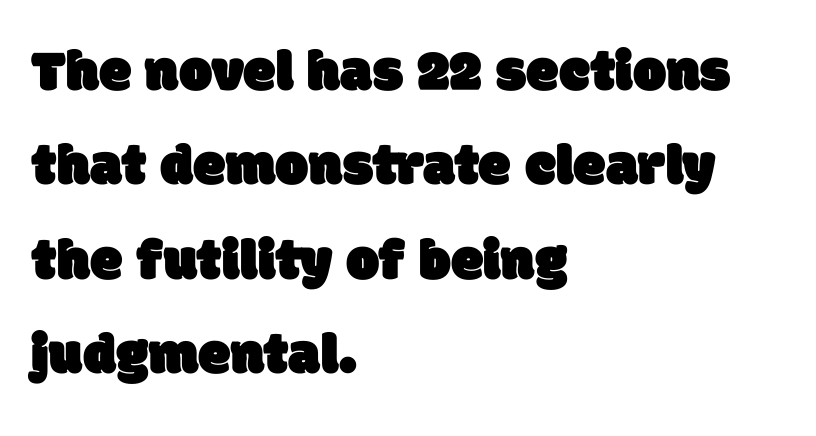
The image shows 59 px sans-serif type; set left-aligned, normal line spacing (1.6x), normal letter spacing, not underlined; low stroke contrast and a large x-height.
